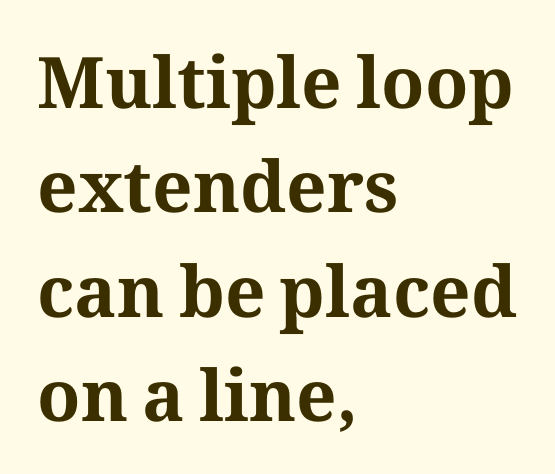
The image shows 71 px bold serif type, upright; set left-aligned, normal line spacing (1.47x), normal letter spacing, not underlined; medium stroke contrast and a medium x-height.
